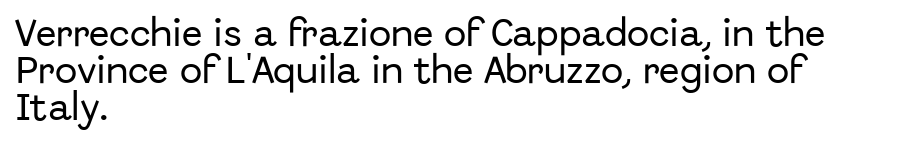
Q: Is the text italic (slanted)? A: No, it is upright.
Q: Is the typeface a serif or a sans-serif typeface? A: Sans-serif.
Q: Is the text underlined? A: No.
Q: How is the paragraph aligned? A: Left-aligned.
Q: Is the spacing between letters normal or unusually wide? A: Normal.
Q: Width (condensed, normal, or wide)? A: Normal.
Q: Stroke contrast? A: Low.
Q: x-height? A: Medium.
Q: Monospaced? A: No.
